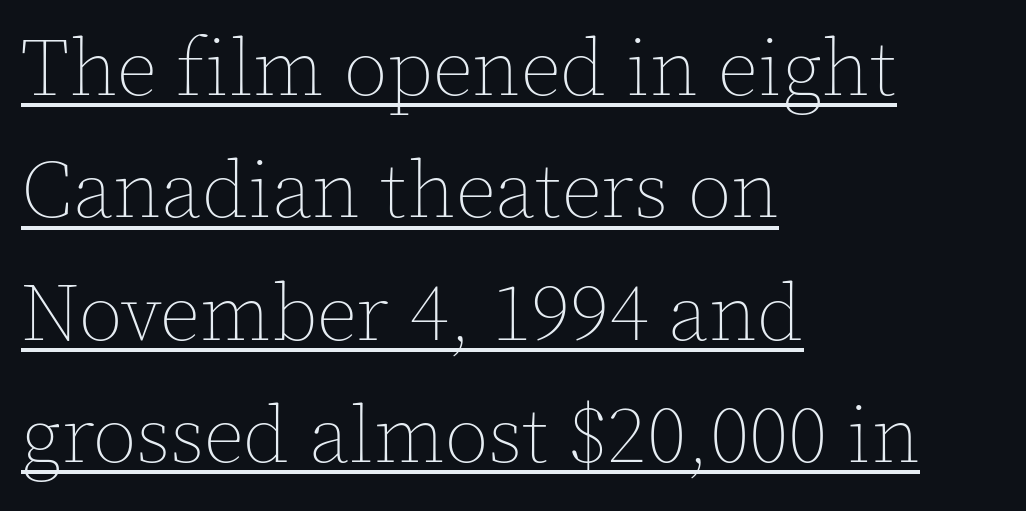
The face used here is proportionally spaced, like ordinary book or web type. Regarding leading, the lines here are spaced in the standard way. The glyphs are accompanied by a horizontal stroke just below them. Typeset ragged right — the left edge is the straight one.
